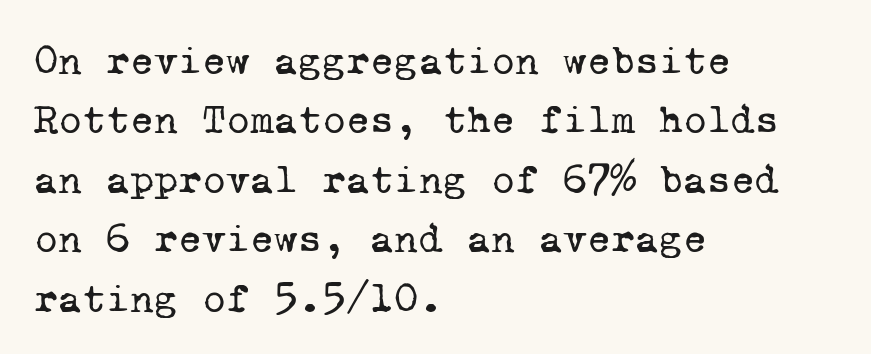
Q: Is the text bold? A: No.
Q: Is the typeface a serif or a sans-serif typeface? A: Serif.
Q: Is the text underlined? A: No.
Q: How is the paragraph aligned? A: Left-aligned.
Q: Is the spacing between letters normal or unusually wide? A: Normal.
Q: Is the spacing between lines tight, normal or loose? A: Normal.
Q: Width (condensed, normal, or wide)? A: Normal.
Q: Stroke contrast? A: Low.
Q: x-height? A: Medium.
Q: Monospaced? A: Yes.
